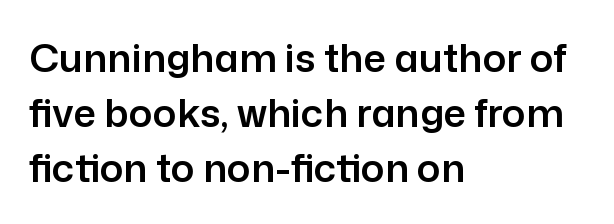
{"serif": "no", "italic": "no", "width": "normal", "stroke_contrast": "low", "x_height": "medium", "monospaced": "no", "underline": "no", "align": "left", "line_spacing": "normal", "line_spacing_ratio": 1.41, "letter_spacing": "normal", "letter_spacing_em": 0.0, "glyph_px": 39}
